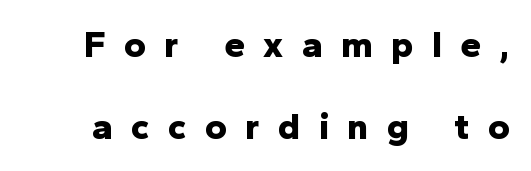
The image shows 37 px bold sans-serif type, upright; set loose line spacing (2.22x), unusually wide letter spacing (+0.5 em), not underlined; low stroke contrast and a medium x-height.
